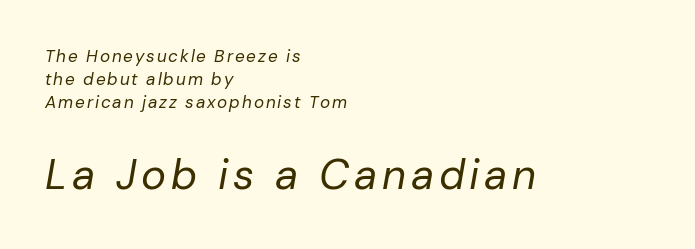
Q: Is the text bold? A: No.
Q: Is the text italic (slanted)? A: Yes, it leans right by about 10 degrees.
Q: Is the text underlined? A: No.
Q: How is the paragraph aligned? A: Left-aligned.
Q: Is the spacing between lines tight, normal or loose? A: Normal.
Q: Which block of text is set in a larger size, the first (top) or the second (bottom)? A: The second (bottom) one.
Q: Width (condensed, normal, or wide)? A: Normal.
Q: Stroke contrast? A: Low.
Q: x-height? A: Medium.
Q: Monospaced? A: No.
